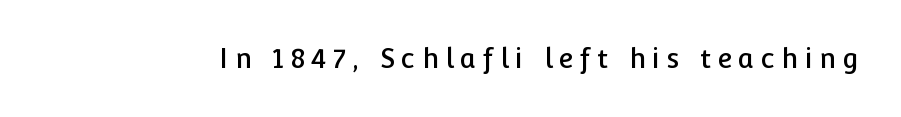
{"italic": "no", "underline": "no", "letter_spacing": "wide", "letter_spacing_em": 0.24, "glyph_px": 27}
